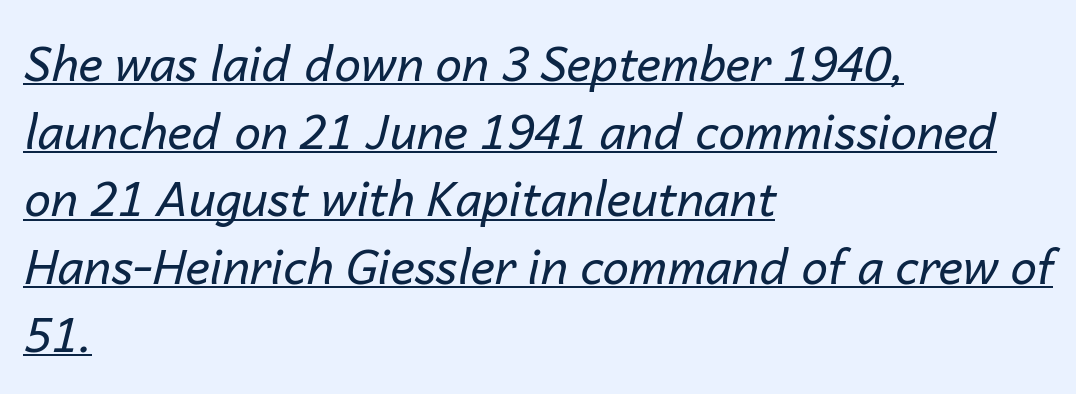
The image shows 47 px regular-weight type, italic (leaning right); set left-aligned, normal line spacing (1.44x), normal letter spacing, underlined; low stroke contrast and a medium x-height.
